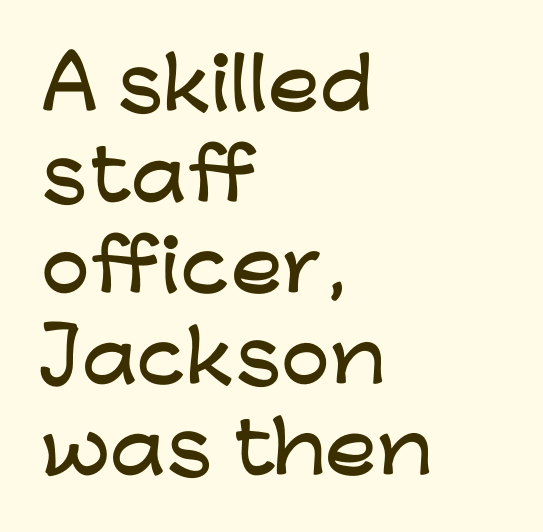
The image shows 69 px wide sans-serif type, upright; set left-aligned, normal line spacing (1.32x), normal letter spacing, not underlined; low stroke contrast and a medium x-height.
